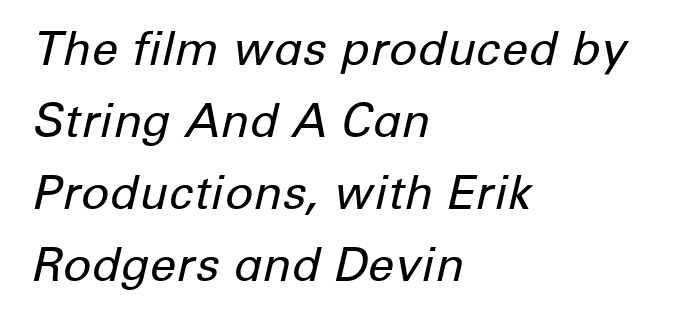
{"italic": "yes", "lean": "right", "slant_degrees": 12, "bold": "no", "weight": "regular", "width": "normal", "stroke_contrast": "low", "x_height": "medium", "monospaced": "no", "underline": "no", "align": "left", "line_spacing": "normal", "line_spacing_ratio": 1.53, "letter_spacing": "normal", "letter_spacing_em": 0.0, "glyph_px": 47}
